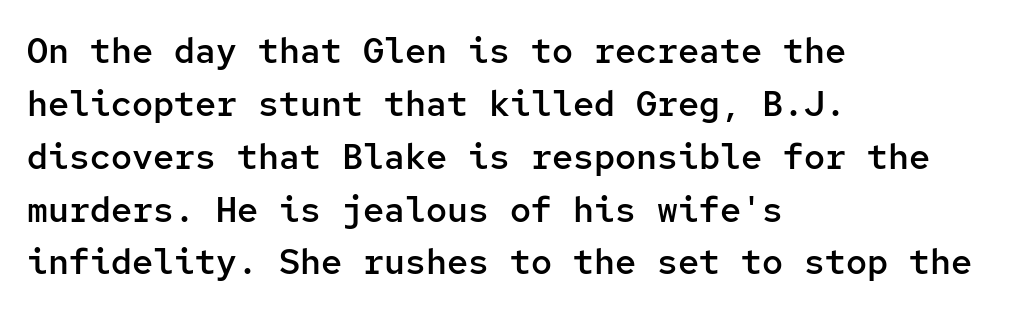
The image shows 35 px semibold sans-serif type, upright, monospaced; set left-aligned, normal line spacing (1.51x), normal letter spacing, not underlined; low stroke contrast and a medium x-height.
